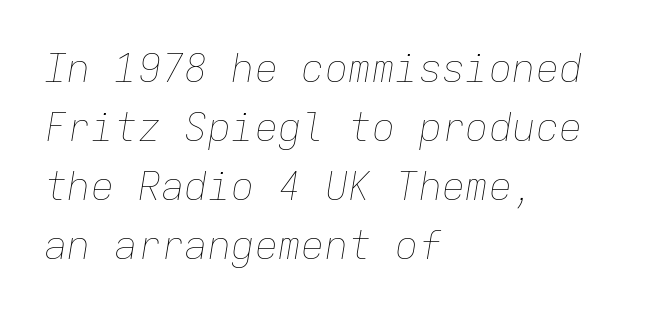
{"italic": "yes", "lean": "right", "slant_degrees": 9, "bold": "no", "weight": "thin", "width": "normal", "stroke_contrast": "low", "x_height": "medium", "monospaced": "yes", "underline": "no", "align": "left", "line_spacing": "normal", "line_spacing_ratio": 1.51, "letter_spacing": "normal", "letter_spacing_em": 0.0, "glyph_px": 39}
